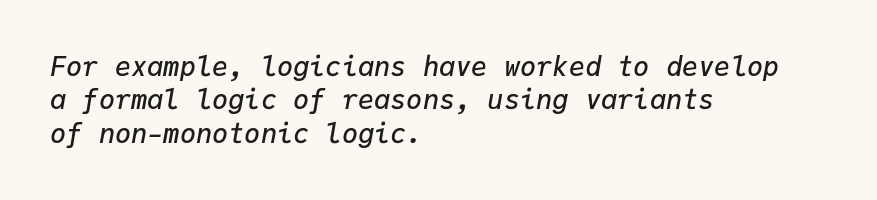
{"italic": "yes", "lean": "right", "slant_degrees": 9, "bold": "semi", "underline": "no", "align": "left", "line_spacing_ratio": 1.24, "letter_spacing": "normal", "letter_spacing_em": 0.0, "glyph_px": 27}
